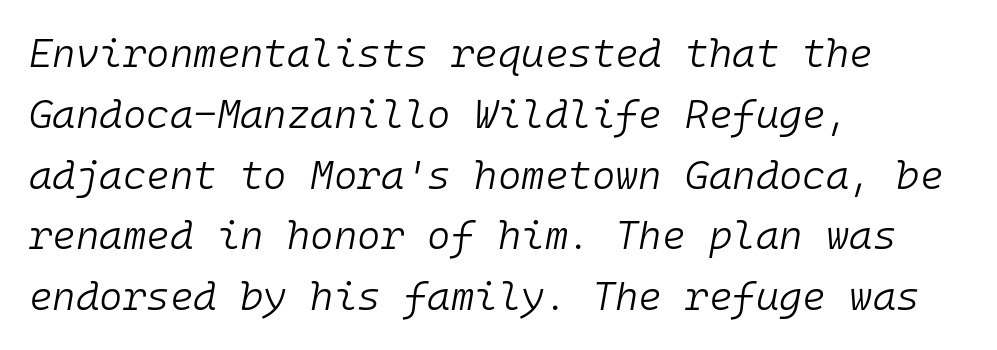
Think of a typewriter: that constant character pitch is what you see here. No extra ink here — the face is not bold. Caption: multi-line text, flush left, ragged right. The passage shown stacks its lines at a standard gap.
